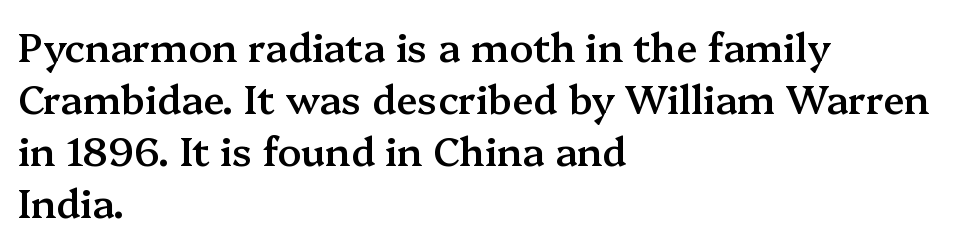
Q: Is the text bold? A: Semi-bold.
Q: Is the text italic (slanted)? A: No, it is upright.
Q: Is the typeface a serif or a sans-serif typeface? A: Serif.
Q: Is the text underlined? A: No.
Q: How is the paragraph aligned? A: Left-aligned.
Q: Is the spacing between letters normal or unusually wide? A: Normal.
Q: Is the spacing between lines tight, normal or loose? A: Normal.
Q: Width (condensed, normal, or wide)? A: Normal.
Q: Stroke contrast? A: Medium.
Q: x-height? A: Medium.
Q: Monospaced? A: No.
